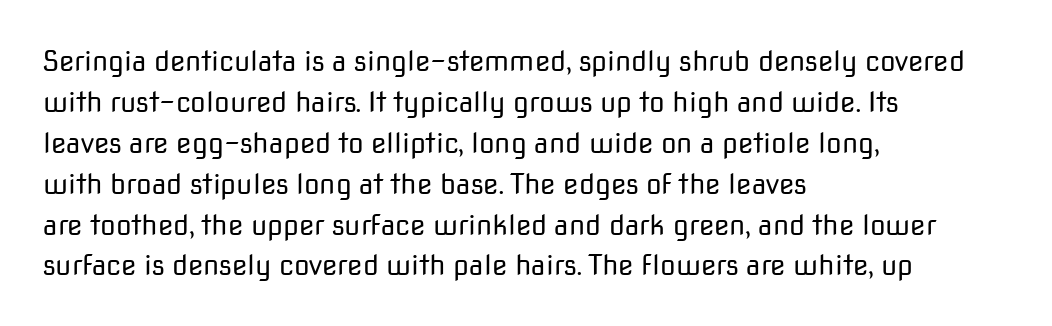
{"serif": "no", "italic": "no", "bold": "no", "weight": "regular", "width": "normal", "stroke_contrast": "low", "x_height": "medium", "monospaced": "no", "underline": "no", "align": "left", "line_spacing": "normal", "line_spacing_ratio": 1.46, "letter_spacing": "normal", "letter_spacing_em": 0.0, "glyph_px": 28}
